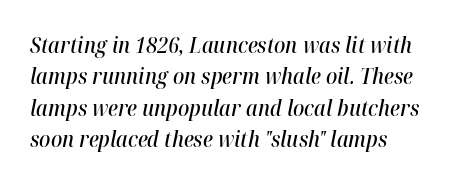
{"italic": "yes", "lean": "right", "slant_degrees": 12, "bold": "semi", "underline": "no", "line_spacing": "normal", "line_spacing_ratio": 1.49, "letter_spacing": "normal", "letter_spacing_em": 0.0, "glyph_px": 21}
